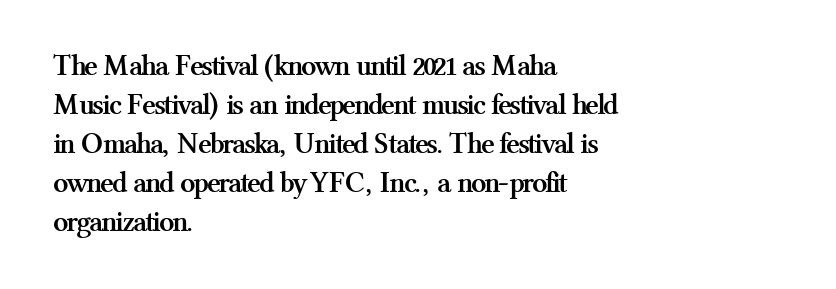
The characters look thick and weighty, a clear bold. Serif or sans? Serif — the stroke terminals have little feet. Lines of text with bare space underneath. The passage is arranged the way most books set body copy — flush left.
